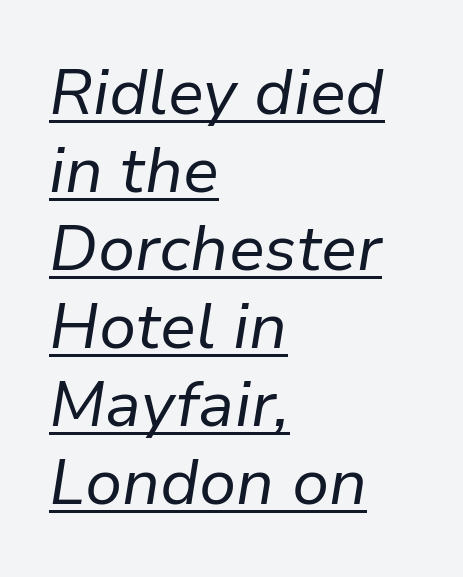
The image shows 64 px regular-weight type, italic (leaning right); set left-aligned, line spacing 1.22x, normal letter spacing, underlined; low stroke contrast and a medium x-height.
